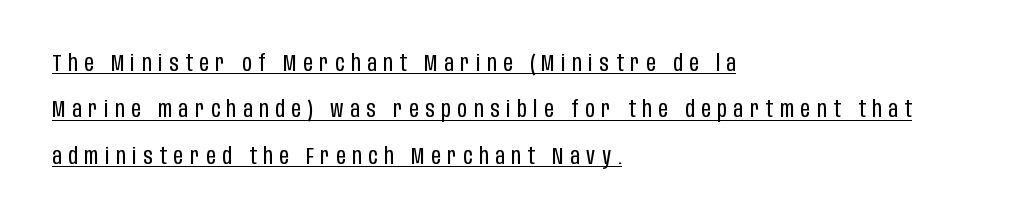
Q: Is the text bold? A: No.
Q: Is the text italic (slanted)? A: No, it is upright.
Q: Is the text underlined? A: Yes.
Q: How is the paragraph aligned? A: Left-aligned.
Q: Is the spacing between letters normal or unusually wide? A: Unusually wide.
Q: Is the spacing between lines tight, normal or loose? A: Loose.
